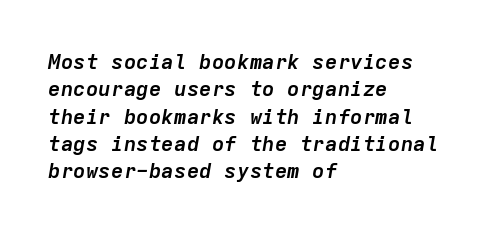
{"italic": "yes", "lean": "right", "slant_degrees": 9, "bold": "yes", "underline": "no", "align": "left", "line_spacing": "normal", "line_spacing_ratio": 1.3, "letter_spacing": "normal", "letter_spacing_em": 0.0, "glyph_px": 21}
